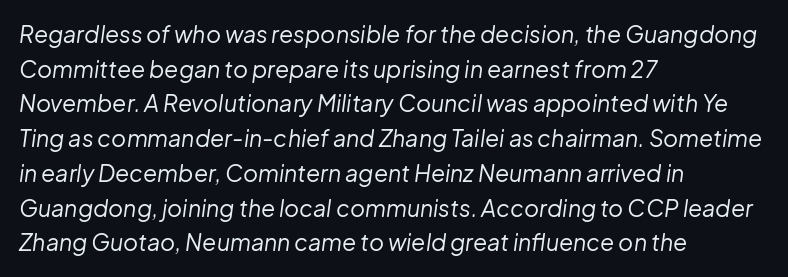
The leading is moderate, giving the passage an even texture. The passage shown leans; its letterforms are oblique. These lines stack with their left ends in a neat column. A bare baseline throughout the passage. The typeface has the unassuming heft of standard copy or less.
